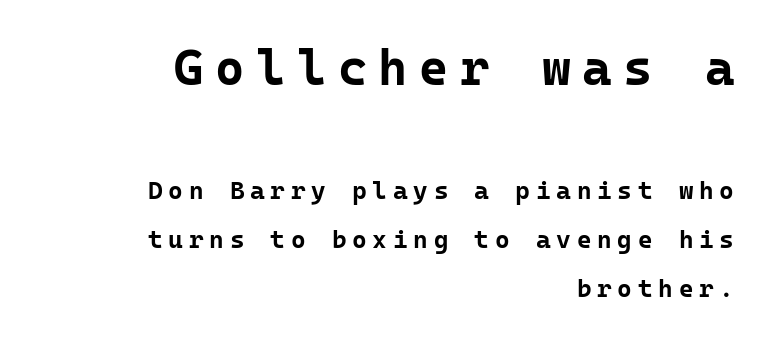
Q: Is the text bold? A: Yes.
Q: Is the text italic (slanted)? A: No, it is upright.
Q: Is the typeface a serif or a sans-serif typeface? A: Sans-serif.
Q: Is the text underlined? A: No.
Q: How is the paragraph aligned? A: Right-aligned.
Q: Is the spacing between letters normal or unusually wide? A: Unusually wide.
Q: Is the spacing between lines tight, normal or loose? A: Loose.
Q: Which block of text is set in a larger size, the first (top) or the second (bottom)? A: The first (top) one.
Q: Width (condensed, normal, or wide)? A: Normal.
Q: Stroke contrast? A: Low.
Q: x-height? A: Medium.
Q: Monospaced? A: Yes.
